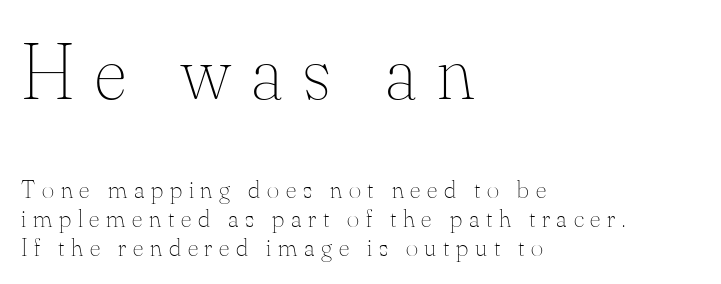
{"italic": "no", "bold": "no", "weight": "thin", "width": "normal", "stroke_contrast": "medium", "x_height": "small", "monospaced": "no", "underline": "no", "align": "left", "line_spacing": "tight", "line_spacing_ratio": 1.11, "letter_spacing": "wide", "letter_spacing_em": 0.26, "larger_block": "first", "size_ratio": 3.04, "glyph_px": 79}
